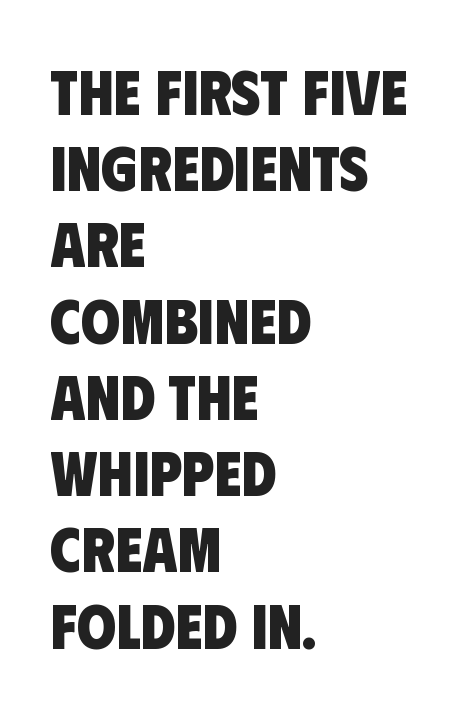
The image shows 63 px heavy, condensed sans-serif type; set left-aligned, line spacing 1.21x, normal letter spacing, not underlined; low stroke contrast and a large x-height.
